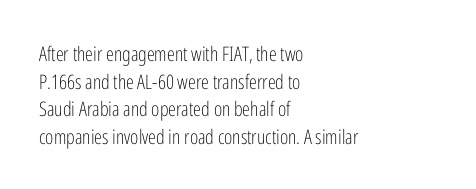
Q: Is the text bold? A: No.
Q: Is the text italic (slanted)? A: No, it is upright.
Q: Is the text underlined? A: No.
Q: How is the paragraph aligned? A: Left-aligned.
Q: Is the spacing between letters normal or unusually wide? A: Normal.
Q: Is the spacing between lines tight, normal or loose? A: Normal.
